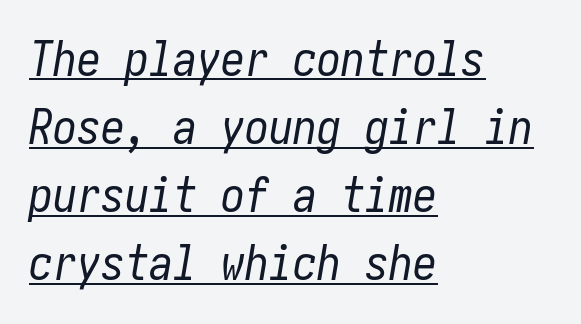
{"italic": "yes", "lean": "right", "slant_degrees": 10, "bold": "no", "weight": "regular", "width": "condensed", "stroke_contrast": "low", "x_height": "medium", "underline": "yes", "align": "left", "line_spacing": "normal", "line_spacing_ratio": 1.42, "letter_spacing": "normal", "letter_spacing_em": 0.0, "glyph_px": 48}
